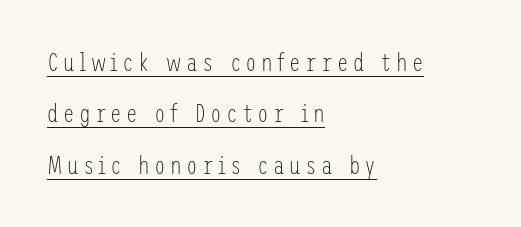
Underline: present. Baseline-to-baseline distance is far greater than the letter height. The font is comparable to plain body text, perhaps lighter. Designer's note — italics off, roman on. The lines are quadded left.
